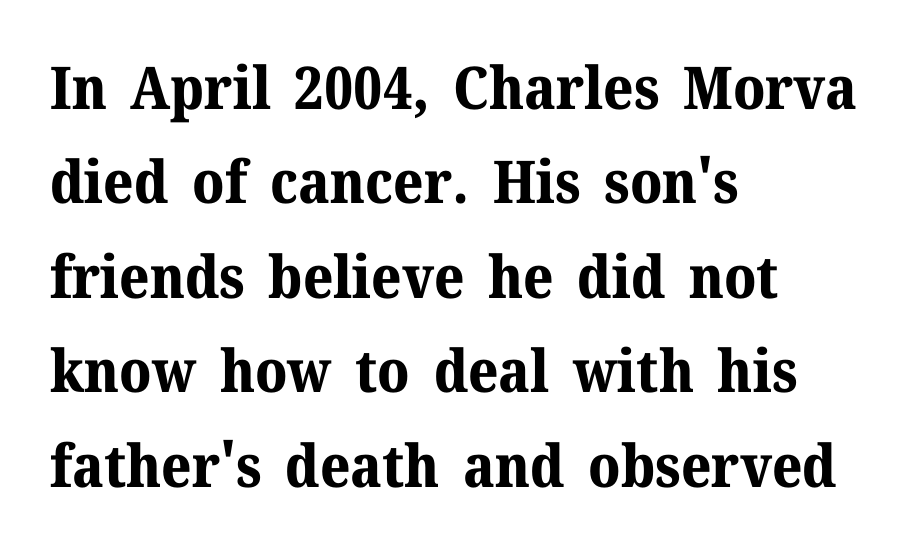
Q: Is the text bold? A: Yes.
Q: Is the text italic (slanted)? A: No, it is upright.
Q: Is the typeface a serif or a sans-serif typeface? A: Serif.
Q: Is the text underlined? A: No.
Q: How is the paragraph aligned? A: Left-aligned.
Q: Is the spacing between letters normal or unusually wide? A: Normal.
Q: Is the spacing between lines tight, normal or loose? A: Normal.
Q: Width (condensed, normal, or wide)? A: Normal.
Q: Stroke contrast? A: Medium.
Q: x-height? A: Medium.
Q: Monospaced? A: No.
